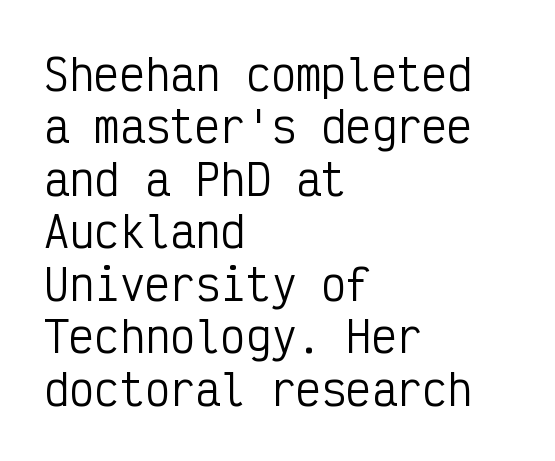
Q: Is the text bold? A: No.
Q: Is the text italic (slanted)? A: No, it is upright.
Q: Is the typeface a serif or a sans-serif typeface? A: Sans-serif.
Q: Is the text underlined? A: No.
Q: How is the paragraph aligned? A: Left-aligned.
Q: Is the spacing between letters normal or unusually wide? A: Normal.
Q: Is the spacing between lines tight, normal or loose? A: Normal.
Q: Width (condensed, normal, or wide)? A: Condensed.
Q: Stroke contrast? A: Low.
Q: x-height? A: Medium.
Q: Monospaced? A: Yes.
